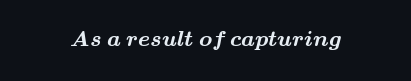
Q: Is the text bold? A: Yes.
Q: Is the text underlined? A: No.
Q: Is the spacing between letters normal or unusually wide? A: Normal.
